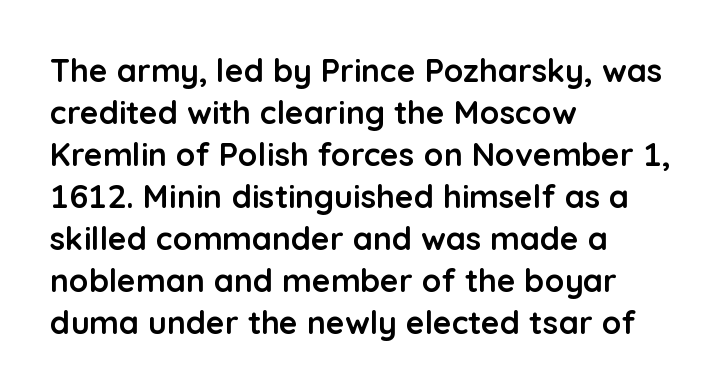
Q: Is the text bold? A: Yes.
Q: Is the text italic (slanted)? A: No, it is upright.
Q: Is the typeface a serif or a sans-serif typeface? A: Sans-serif.
Q: Is the text underlined? A: No.
Q: How is the paragraph aligned? A: Left-aligned.
Q: Is the spacing between letters normal or unusually wide? A: Normal.
Q: Is the spacing between lines tight, normal or loose? A: Normal.
Q: Width (condensed, normal, or wide)? A: Normal.
Q: Stroke contrast? A: Low.
Q: x-height? A: Medium.
Q: Monospaced? A: No.
